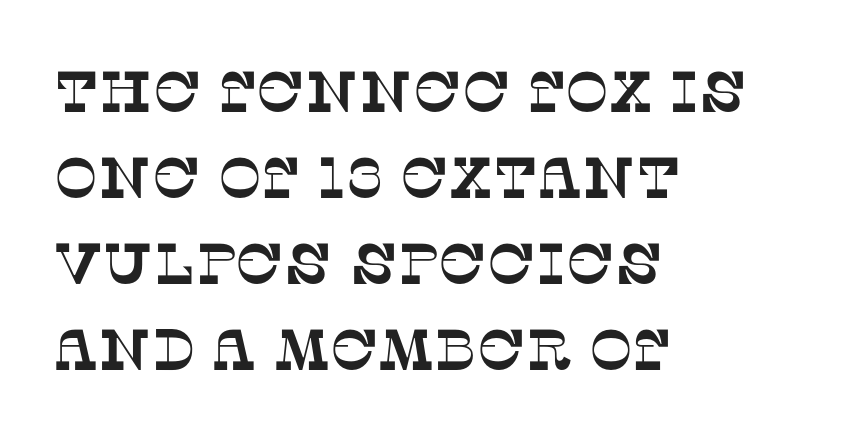
{"serif": "yes", "width": "normal", "stroke_contrast": "low", "x_height": "large", "monospaced": "no", "underline": "no", "align": "left", "line_spacing": "normal", "line_spacing_ratio": 1.48, "letter_spacing": "normal", "letter_spacing_em": 0.0, "glyph_px": 58}
